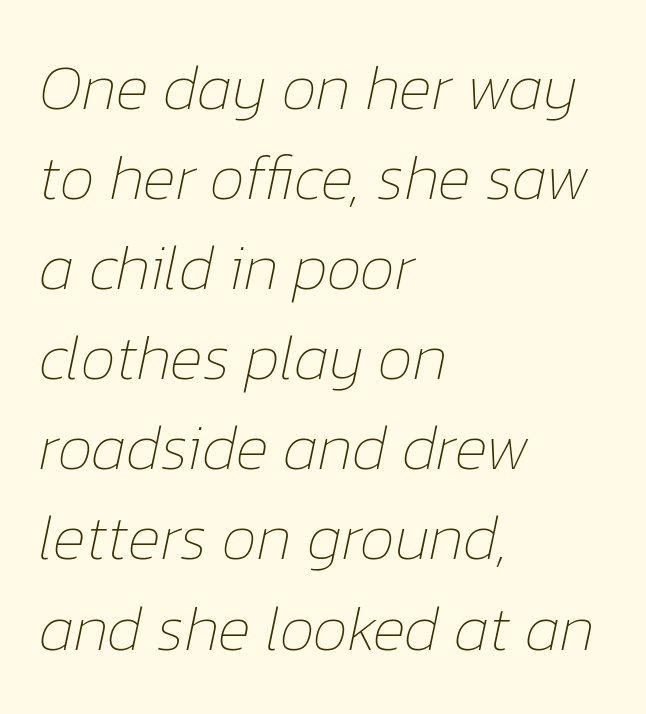
The image shows 63 px thin type, italic (leaning right); set left-aligned, normal line spacing (1.43x), normal letter spacing, not underlined; low stroke contrast and a medium x-height.
